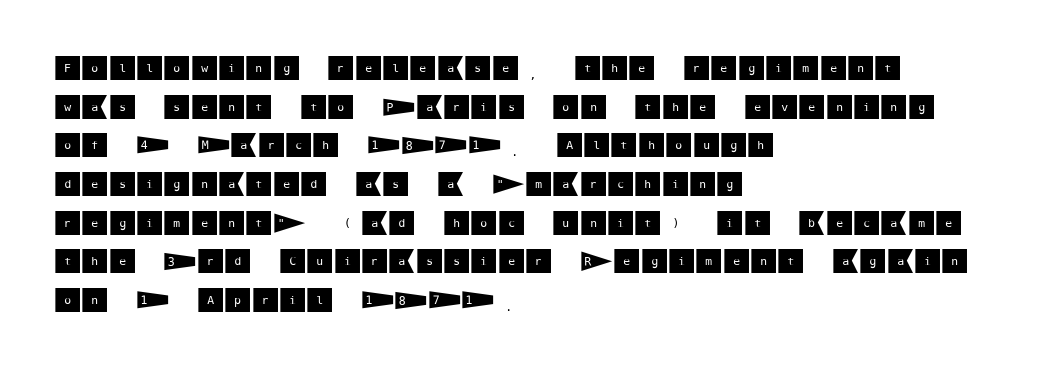
Q: Is the text italic (slanted)? A: No, it is upright.
Q: Is the typeface a serif or a sans-serif typeface? A: Sans-serif.
Q: Is the text underlined? A: No.
Q: How is the paragraph aligned? A: Left-aligned.
Q: Is the spacing between letters normal or unusually wide? A: Normal.
Q: Is the spacing between lines tight, normal or loose? A: Normal.
Q: Width (condensed, normal, or wide)? A: Normal.
Q: Stroke contrast? A: Medium.
Q: x-height? A: Large.
